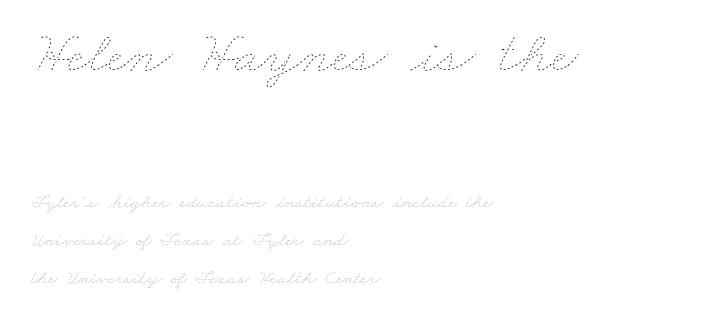
Q: Is the text bold? A: No.
Q: Is the text underlined? A: No.
Q: How is the paragraph aligned? A: Left-aligned.
Q: Is the spacing between letters normal or unusually wide? A: Normal.
Q: Is the spacing between lines tight, normal or loose? A: Loose.
Q: Which block of text is set in a larger size, the first (top) or the second (bottom)? A: The first (top) one.
Q: Width (condensed, normal, or wide)? A: Wide.
Q: Stroke contrast? A: Low.
Q: x-height? A: Small.
Q: Monospaced? A: No.
